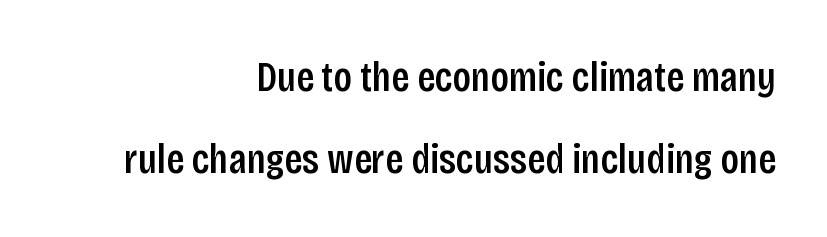
{"serif": "no", "italic": "no", "width": "condensed", "stroke_contrast": "low", "x_height": "large", "monospaced": "no", "underline": "no", "align": "right", "line_spacing": "loose", "line_spacing_ratio": 1.91, "letter_spacing": "normal", "letter_spacing_em": 0.0, "glyph_px": 43}
